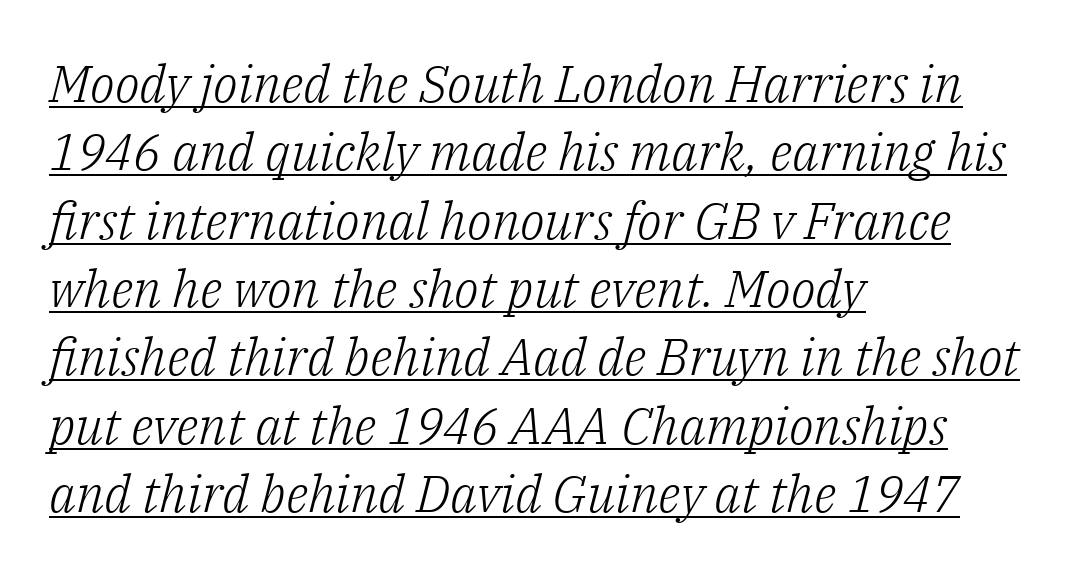
Q: Is the text bold? A: No.
Q: Is the text italic (slanted)? A: Yes, it leans right by about 14 degrees.
Q: Is the typeface a serif or a sans-serif typeface? A: Serif.
Q: Is the text underlined? A: Yes.
Q: How is the paragraph aligned? A: Left-aligned.
Q: Is the spacing between letters normal or unusually wide? A: Normal.
Q: Is the spacing between lines tight, normal or loose? A: Normal.
Q: Width (condensed, normal, or wide)? A: Normal.
Q: Stroke contrast? A: Low.
Q: x-height? A: Medium.
Q: Monospaced? A: No.
